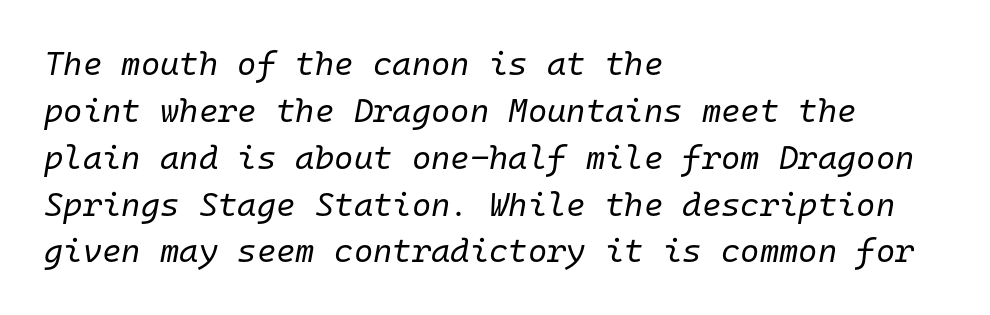
Compared with typical paragraphs, the rows here are spaced about the same. Nobody drew a line under any word here. Looks like terminal output: every glyph gets an equal slot. Stem width sits at or under what a default text font uses. Caption: standard tracking, unaltered. The typesetter chose a ragged-right arrangement here.
